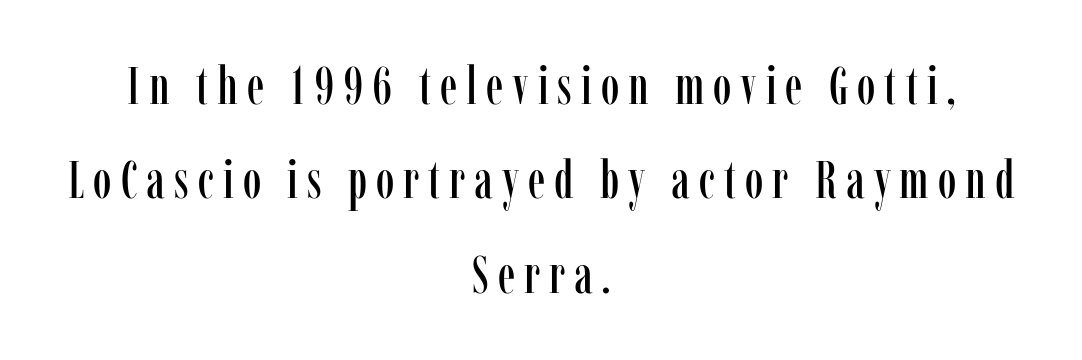
Only glyphs here, with clear space below each row. Is this a sans? No — the strokes have serifs. Leftover space on each line is divided equally before and after the words. When letters stand straight like this, we call the style roman or upright. The rendering uses natural spacing where letterforms have individual widths.
